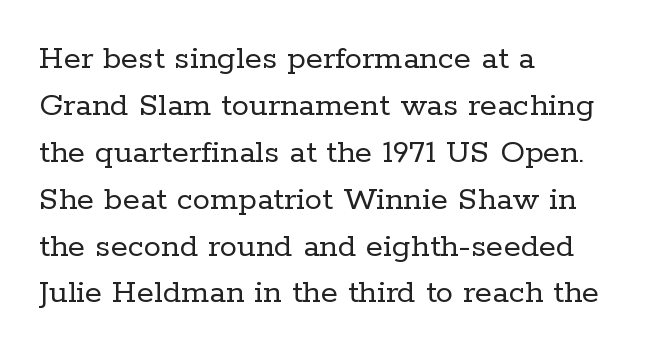
A clean baseline with only descenders dipping below it. Each letter keeps its own natural width here, so spacing adapts to shape. When letters stand straight like this, we call the style roman or upright. What kind of face is this? One with serifs.
